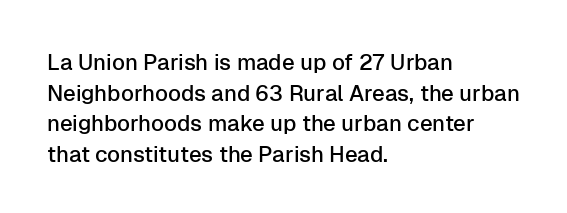
If you drew a line through each stem, it would be perfectly vertical. Honestly, the letter spacing is just normal — you wouldn't notice it. The words here are not underlined. Notice how the passage keeps a crisp vertical edge on the left only. Interline gaps are of average width in this sample.
